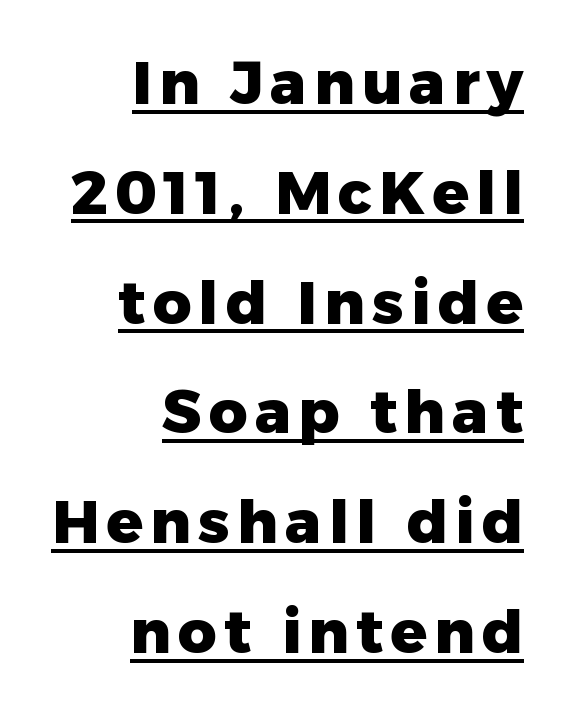
Q: Is the text bold? A: Yes.
Q: Is the text italic (slanted)? A: No, it is upright.
Q: Is the typeface a serif or a sans-serif typeface? A: Sans-serif.
Q: Is the text underlined? A: Yes.
Q: How is the paragraph aligned? A: Right-aligned.
Q: Width (condensed, normal, or wide)? A: Normal.
Q: Stroke contrast? A: Low.
Q: x-height? A: Medium.
Q: Monospaced? A: No.
